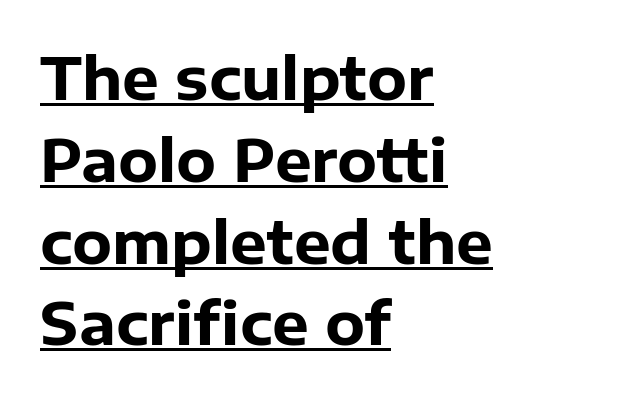
Strokes here are thick enough to call this a true bold. In designer terms, the underline attribute is active on this setting. A classic flush-left, rag-right setting is used for this passage. Think of a printed novel: that variable character pitch is what you see here. Rows of type keep a routine distance in the vertical direction.
